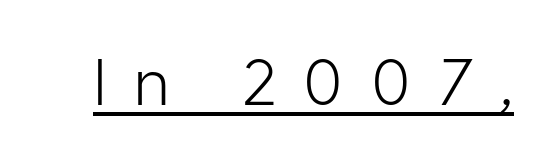
The image shows 69 px light sans-serif type, upright; set unusually wide letter spacing (+0.41 em), underlined; low stroke contrast and a medium x-height.
